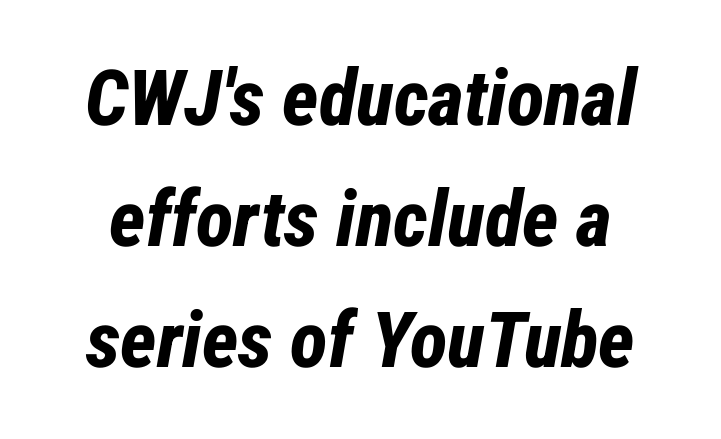
Type without underlining. Is this a fixed-width face? No — the glyphs have proportional, varying widths. In terms of letterspacing, this is plain default setting. The specimen reads as italic at a glance.
